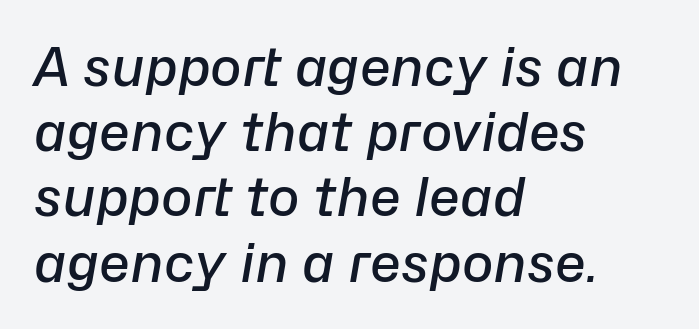
The passage shown leans; its letterforms are oblique. Descender tails drop into unmarked territory. Do the characters align in a grid? No, the font is proportional. Is the letter spacing exaggerated? No — it looks like the ordinary default. A classic flush-left, rag-right setting is used for this passage.
